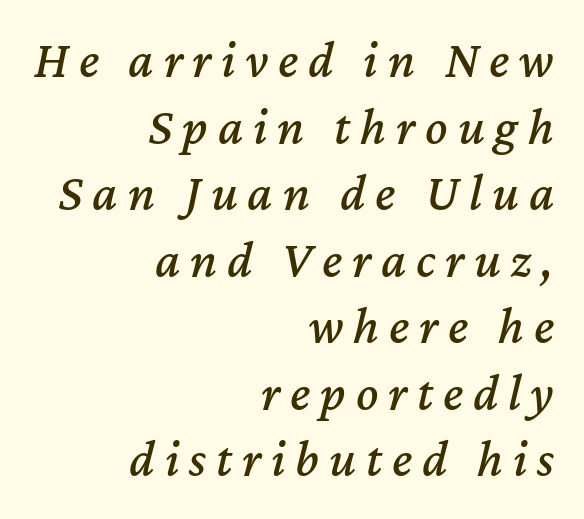
The image shows 52 px text type, italic (leaning right); set right-aligned, normal line spacing (1.28x), not underlined; medium stroke contrast and a medium x-height.
